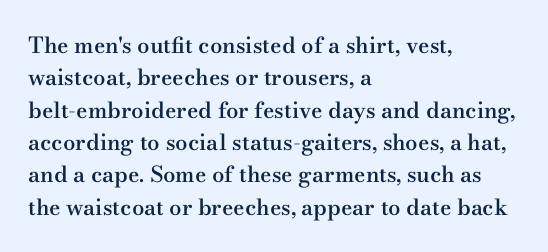
The image shows 22 px text type, upright; set left-aligned, normal line spacing (1.47x), normal letter spacing, not underlined.
